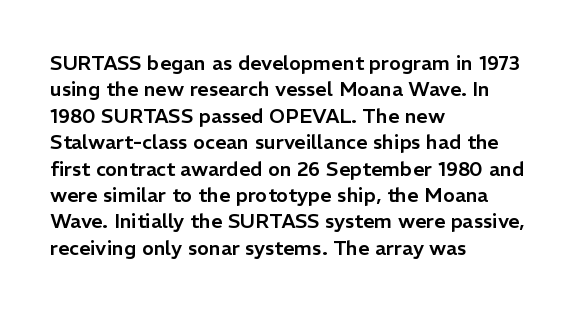
{"italic": "no", "underline": "no", "align": "left", "line_spacing": "normal", "line_spacing_ratio": 1.32, "letter_spacing": "normal", "letter_spacing_em": 0.0, "glyph_px": 20}
